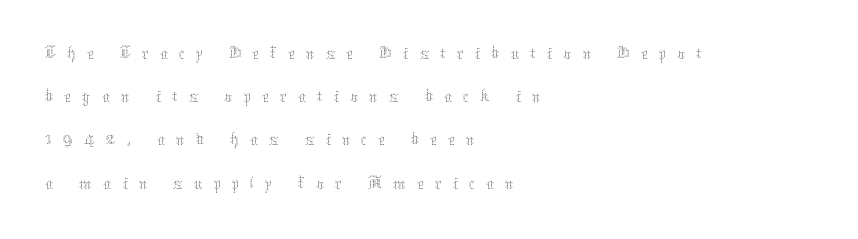
{"italic": "no", "bold": "no", "weight": "thin", "width": "normal", "stroke_contrast": "medium", "x_height": "medium", "monospaced": "no", "underline": "no", "align": "left", "line_spacing": "tight", "line_spacing_ratio": 1.08, "letter_spacing": "wide", "letter_spacing_em": 0.27, "glyph_px": 40}
